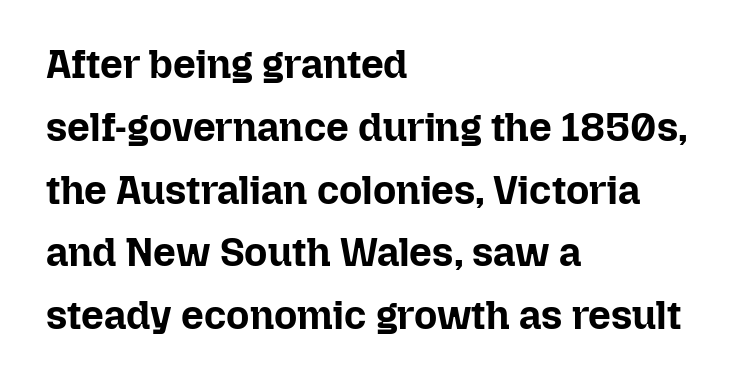
The image shows 40 px bold type, upright; set left-aligned, normal line spacing (1.57x), normal letter spacing, not underlined; low stroke contrast and a medium x-height.
